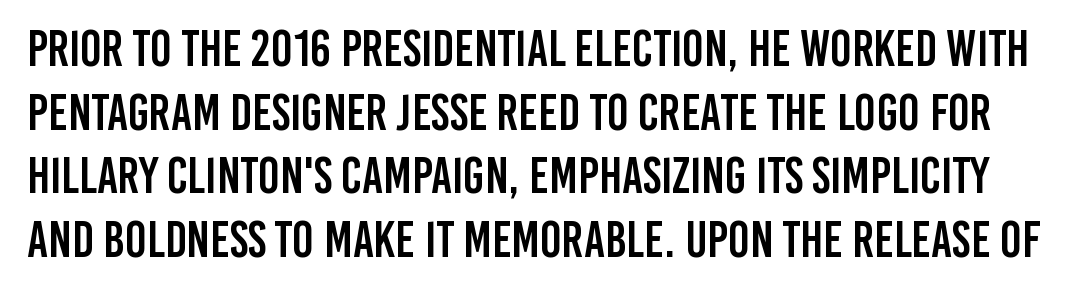
The image shows 51 px condensed sans-serif type, upright; set normal line spacing (1.25x), normal letter spacing, not underlined; low stroke contrast and a large x-height.
